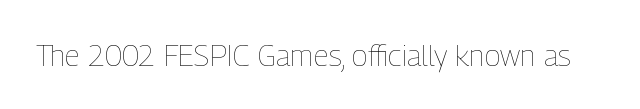
Q: Is the text bold? A: No.
Q: Is the text italic (slanted)? A: No, it is upright.
Q: Is the text underlined? A: No.
Q: Is the spacing between letters normal or unusually wide? A: Normal.
Q: Width (condensed, normal, or wide)? A: Condensed.
Q: Stroke contrast? A: Low.
Q: x-height? A: Medium.
Q: Monospaced? A: No.
